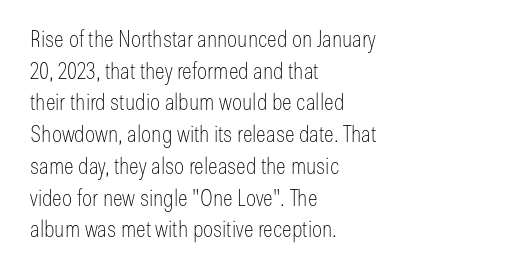
{"italic": "no", "bold": "no", "underline": "no", "align": "left", "line_spacing": "normal", "line_spacing_ratio": 1.38, "letter_spacing": "normal", "letter_spacing_em": 0.0, "glyph_px": 23}
